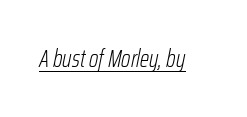
{"italic": "yes", "lean": "right", "slant_degrees": 12, "bold": "no", "underline": "yes", "letter_spacing": "normal", "letter_spacing_em": 0.0, "glyph_px": 24}
